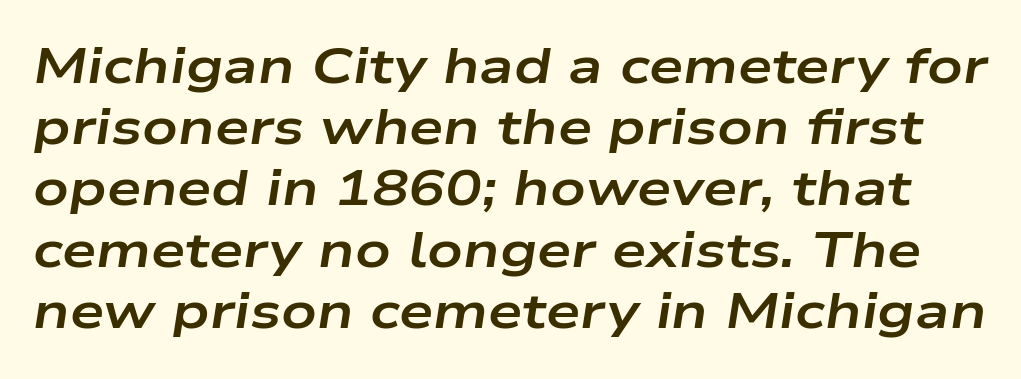
The image shows 49 px bold, wide type, italic (leaning right); set normal line spacing (1.25x), normal letter spacing, not underlined; low stroke contrast and a medium x-height.
